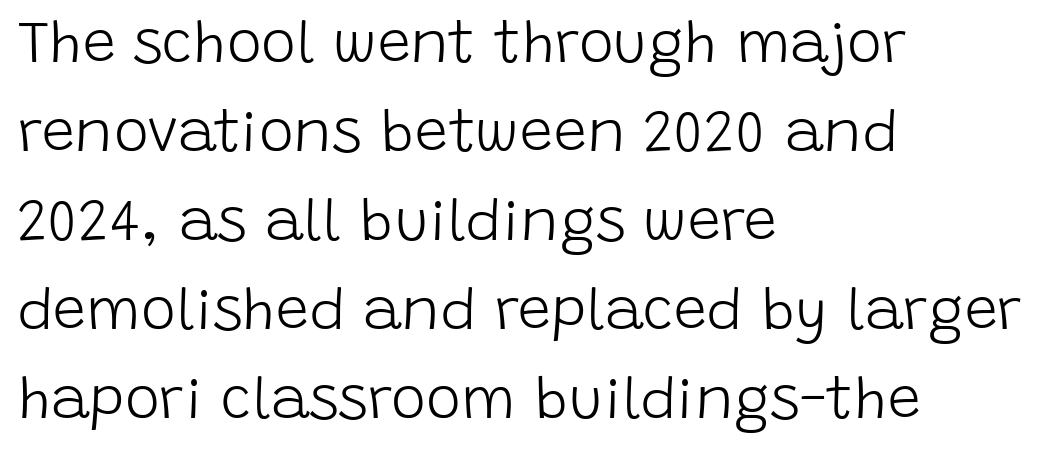
{"serif": "no", "italic": "no", "bold": "no", "weight": "light", "width": "normal", "stroke_contrast": "low", "x_height": "large", "monospaced": "no", "underline": "no", "align": "left", "line_spacing": "normal", "line_spacing_ratio": 1.51, "letter_spacing": "normal", "letter_spacing_em": 0.0, "glyph_px": 59}
